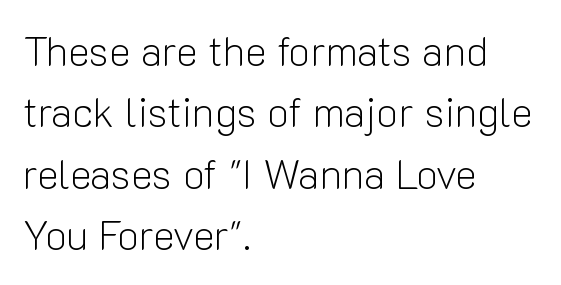
{"serif": "no", "italic": "no", "bold": "no", "weight": "light", "width": "normal", "stroke_contrast": "low", "x_height": "medium", "monospaced": "no", "underline": "no", "align": "left", "line_spacing": "normal", "line_spacing_ratio": 1.5, "letter_spacing": "normal", "letter_spacing_em": 0.0, "glyph_px": 41}
